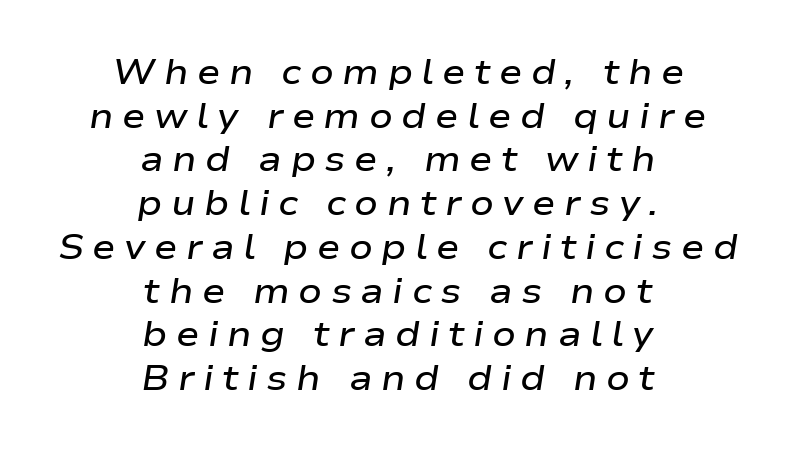
The image shows 35 px semibold, wide type, italic (leaning right); set centered, normal line spacing (1.25x), unusually wide letter spacing (+0.24 em), not underlined; low stroke contrast and a medium x-height.
